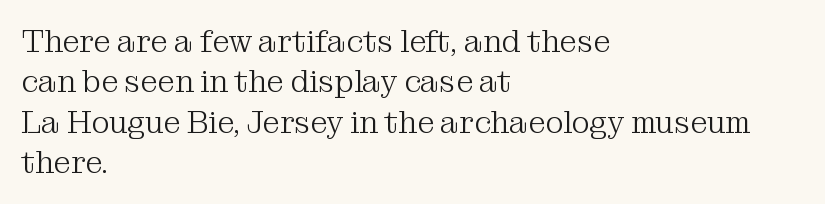
The image shows 31 px light serif type, upright; set left-aligned, normal line spacing (1.3x), normal letter spacing, not underlined; medium stroke contrast and a medium x-height.
